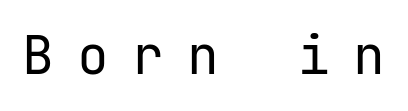
Q: Is the text bold? A: No.
Q: Is the text italic (slanted)? A: No, it is upright.
Q: Is the typeface a serif or a sans-serif typeface? A: Sans-serif.
Q: Is the text underlined? A: No.
Q: Is the spacing between letters normal or unusually wide? A: Unusually wide.
Q: Width (condensed, normal, or wide)? A: Normal.
Q: Stroke contrast? A: Low.
Q: x-height? A: Medium.
Q: Monospaced? A: Yes.
